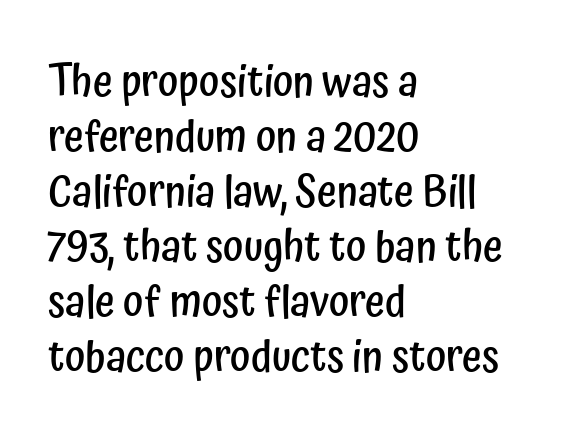
Q: Is the text bold? A: Semi-bold.
Q: Is the text italic (slanted)? A: No, it is upright.
Q: Is the typeface a serif or a sans-serif typeface? A: Sans-serif.
Q: Is the text underlined? A: No.
Q: How is the paragraph aligned? A: Left-aligned.
Q: Is the spacing between letters normal or unusually wide? A: Normal.
Q: Is the spacing between lines tight, normal or loose? A: Normal.
Q: Width (condensed, normal, or wide)? A: Condensed.
Q: Stroke contrast? A: Low.
Q: x-height? A: Medium.
Q: Monospaced? A: No.
